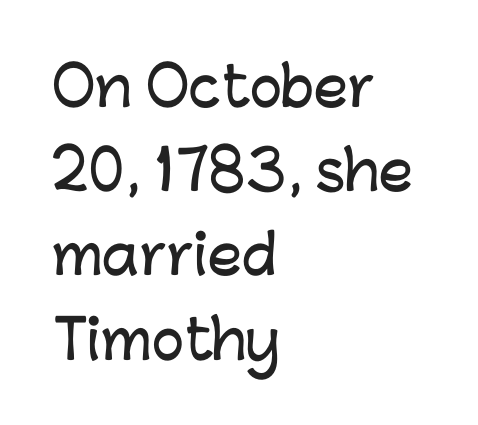
Q: Is the text italic (slanted)? A: No, it is upright.
Q: Is the typeface a serif or a sans-serif typeface? A: Sans-serif.
Q: Is the text underlined? A: No.
Q: How is the paragraph aligned? A: Left-aligned.
Q: Is the spacing between letters normal or unusually wide? A: Normal.
Q: Is the spacing between lines tight, normal or loose? A: Normal.
Q: Width (condensed, normal, or wide)? A: Normal.
Q: Stroke contrast? A: Low.
Q: x-height? A: Medium.
Q: Monospaced? A: No.
